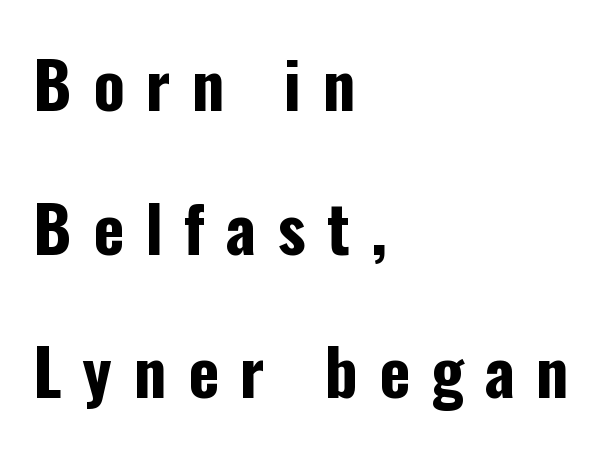
Q: Is the text bold? A: Yes.
Q: Is the text italic (slanted)? A: No, it is upright.
Q: Is the typeface a serif or a sans-serif typeface? A: Sans-serif.
Q: Is the text underlined? A: No.
Q: How is the paragraph aligned? A: Left-aligned.
Q: Is the spacing between letters normal or unusually wide? A: Unusually wide.
Q: Is the spacing between lines tight, normal or loose? A: Loose.
Q: Width (condensed, normal, or wide)? A: Condensed.
Q: Stroke contrast? A: Low.
Q: x-height? A: Medium.
Q: Monospaced? A: No.
